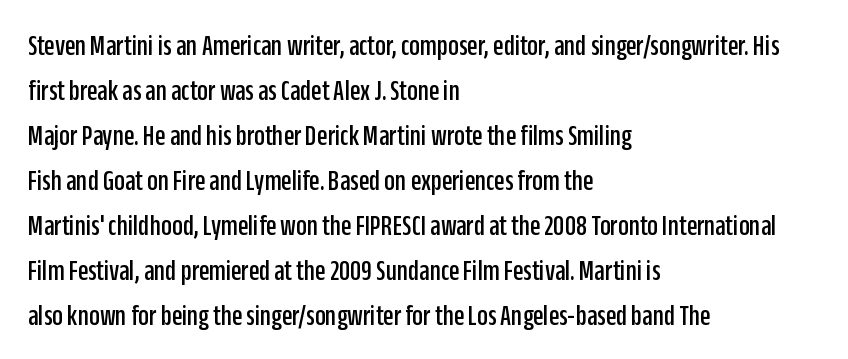
Q: Is the text italic (slanted)? A: No, it is upright.
Q: Is the typeface a serif or a sans-serif typeface? A: Sans-serif.
Q: Is the text underlined? A: No.
Q: How is the paragraph aligned? A: Left-aligned.
Q: Is the spacing between letters normal or unusually wide? A: Normal.
Q: Is the spacing between lines tight, normal or loose? A: Normal.
Q: Width (condensed, normal, or wide)? A: Condensed.
Q: Stroke contrast? A: Low.
Q: x-height? A: Large.
Q: Monospaced? A: No.
